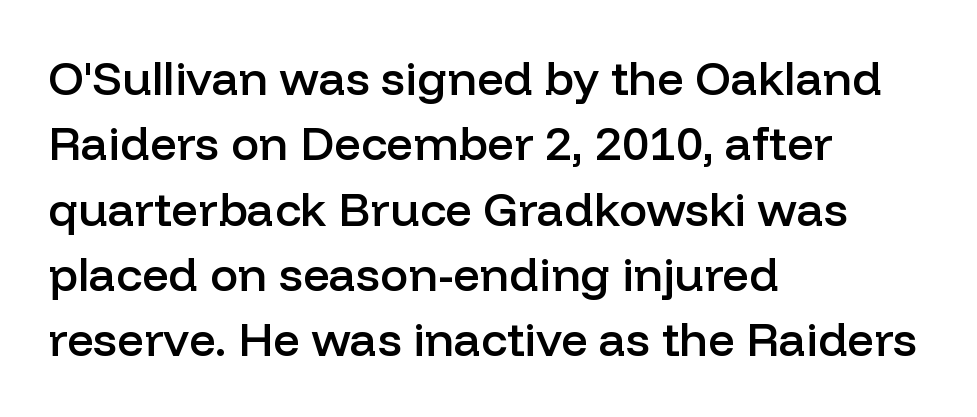
Nothing sits at the stroke ends, so this counts as sans-serif. Leading: standard. In CSS terms this would be text-align: left. Unmarked baselines from the first word to the last.
